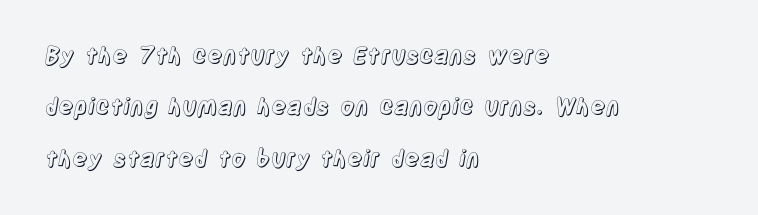
Q: Is the text italic (slanted)? A: Yes.
Q: Is the text underlined? A: No.
Q: How is the paragraph aligned? A: Left-aligned.
Q: Is the spacing between letters normal or unusually wide? A: Normal.
Q: Is the spacing between lines tight, normal or loose? A: Loose.
